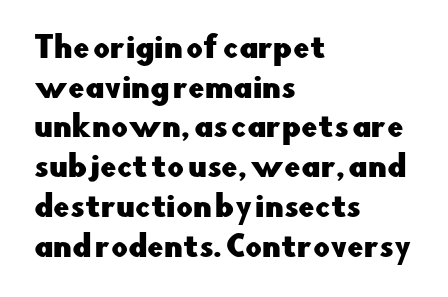
Q: Is the text italic (slanted)? A: No, it is upright.
Q: Is the typeface a serif or a sans-serif typeface? A: Sans-serif.
Q: Is the text underlined? A: No.
Q: How is the paragraph aligned? A: Left-aligned.
Q: Is the spacing between letters normal or unusually wide? A: Normal.
Q: Is the spacing between lines tight, normal or loose? A: Normal.
Q: Width (condensed, normal, or wide)? A: Normal.
Q: Stroke contrast? A: Low.
Q: x-height? A: Small.
Q: Monospaced? A: No.
